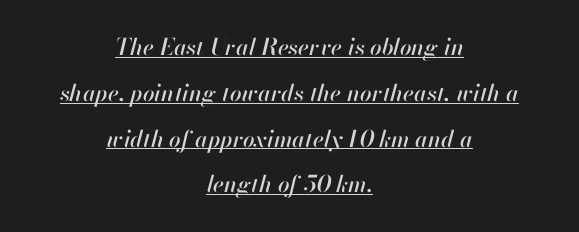
Emphasis-style slanted type is in use. The typesetter chose a symmetrical, centered arrangement here. Characters follow at the spacing the type designer built in. Line spacing here is loose.
